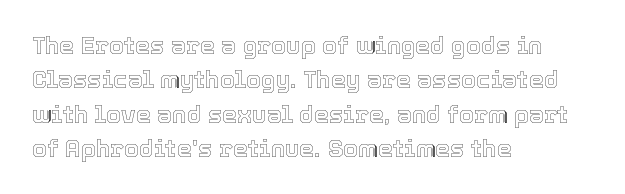
The image shows 24 px text type, upright; set left-aligned, normal line spacing (1.43x), normal letter spacing, not underlined.
